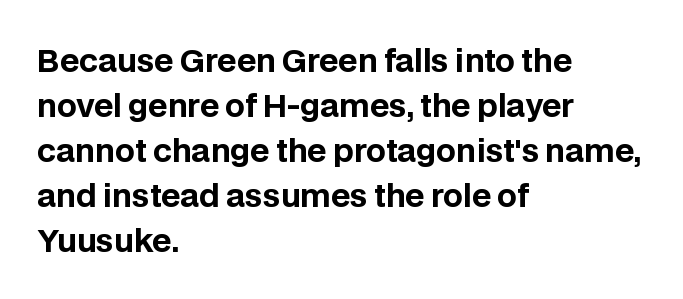
Q: Is the text bold? A: Yes.
Q: Is the text italic (slanted)? A: No, it is upright.
Q: Is the typeface a serif or a sans-serif typeface? A: Sans-serif.
Q: Is the text underlined? A: No.
Q: How is the paragraph aligned? A: Left-aligned.
Q: Is the spacing between letters normal or unusually wide? A: Normal.
Q: Is the spacing between lines tight, normal or loose? A: Normal.
Q: Width (condensed, normal, or wide)? A: Normal.
Q: Stroke contrast? A: Low.
Q: x-height? A: Large.
Q: Monospaced? A: No.
